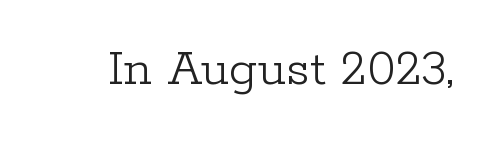
The image shows 54 px light serif type, upright; set normal letter spacing, not underlined; low stroke contrast and a medium x-height.
